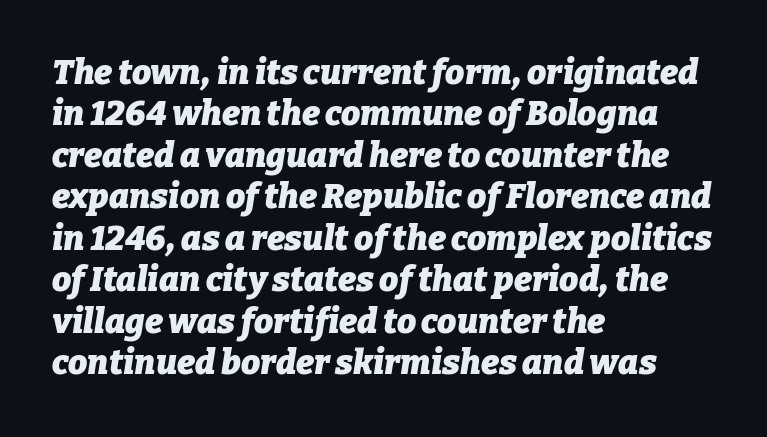
{"italic": "yes", "lean": "right", "slant_degrees": 9, "bold": "yes", "weight": "heavy", "width": "normal", "stroke_contrast": "low", "x_height": "medium", "monospaced": "no", "underline": "no", "align": "left", "line_spacing_ratio": 1.22, "letter_spacing": "normal", "letter_spacing_em": 0.0, "glyph_px": 34}
